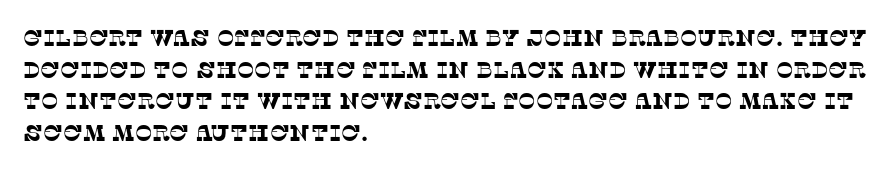
Q: Is the text underlined? A: No.
Q: How is the paragraph aligned? A: Left-aligned.
Q: Is the spacing between letters normal or unusually wide? A: Normal.
Q: Is the spacing between lines tight, normal or loose? A: Normal.
